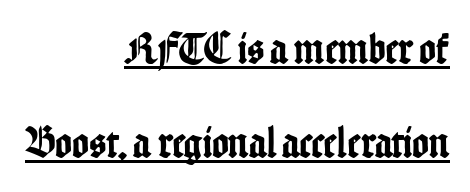
{"serif": "no", "italic": "no", "width": "condensed", "stroke_contrast": "low", "x_height": "medium", "monospaced": "no", "underline": "yes", "align": "right", "line_spacing": "loose", "line_spacing_ratio": 2.09, "letter_spacing": "normal", "letter_spacing_em": 0.0, "glyph_px": 45}
